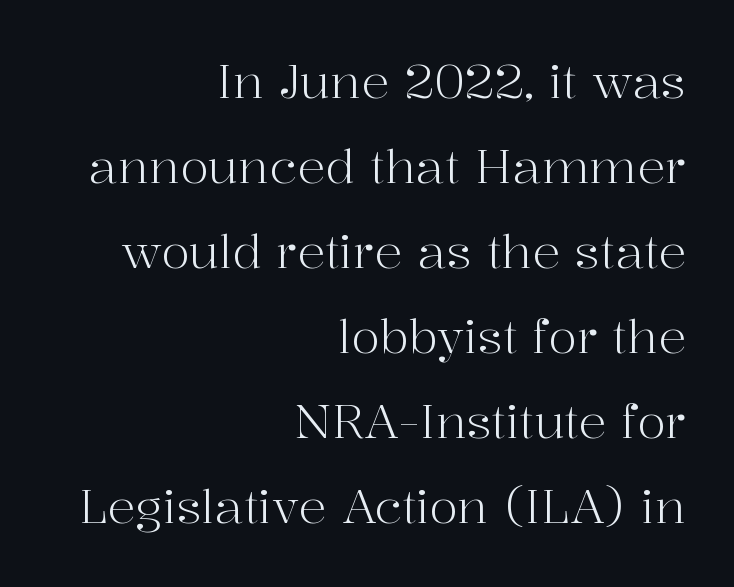
{"serif": "yes", "italic": "no", "bold": "no", "weight": "light", "width": "normal", "stroke_contrast": "high", "x_height": "medium", "monospaced": "no", "underline": "no", "align": "right", "line_spacing_ratio": 1.81, "letter_spacing": "normal", "letter_spacing_em": 0.0, "glyph_px": 47}
